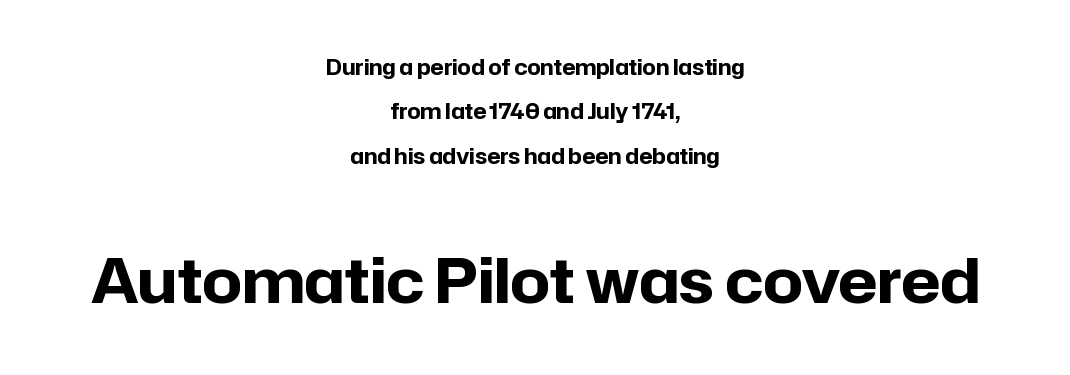
{"serif": "no", "italic": "no", "bold": "yes", "weight": "bold", "width": "normal", "stroke_contrast": "low", "x_height": "medium", "monospaced": "no", "underline": "no", "align": "center", "line_spacing": "loose", "line_spacing_ratio": 2.11, "letter_spacing": "normal", "letter_spacing_em": 0.0, "larger_block": "second", "size_ratio": 2.95, "glyph_px": 62}
